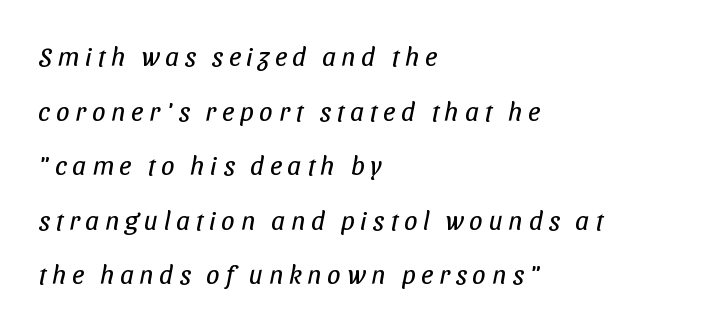
{"bold": "no", "underline": "no", "align": "left", "line_spacing": "loose", "line_spacing_ratio": 2.02, "letter_spacing": "wide", "letter_spacing_em": 0.21, "glyph_px": 27}
